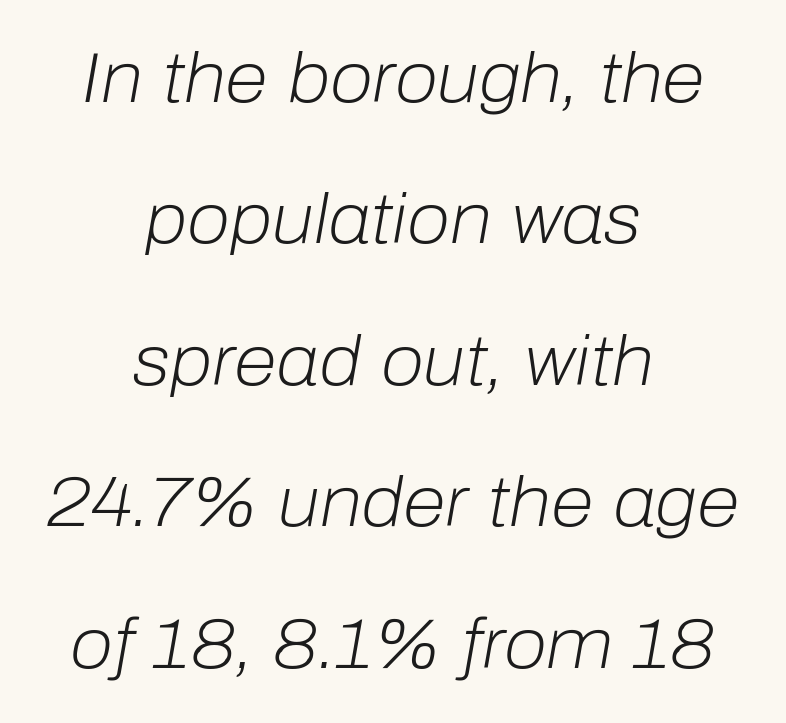
Q: Is the text bold? A: No.
Q: Is the text italic (slanted)? A: Yes, it leans right by about 10 degrees.
Q: Is the text underlined? A: No.
Q: How is the paragraph aligned? A: Centered.
Q: Is the spacing between letters normal or unusually wide? A: Normal.
Q: Is the spacing between lines tight, normal or loose? A: Loose.
Q: Width (condensed, normal, or wide)? A: Normal.
Q: Stroke contrast? A: Low.
Q: x-height? A: Medium.
Q: Monospaced? A: No.
